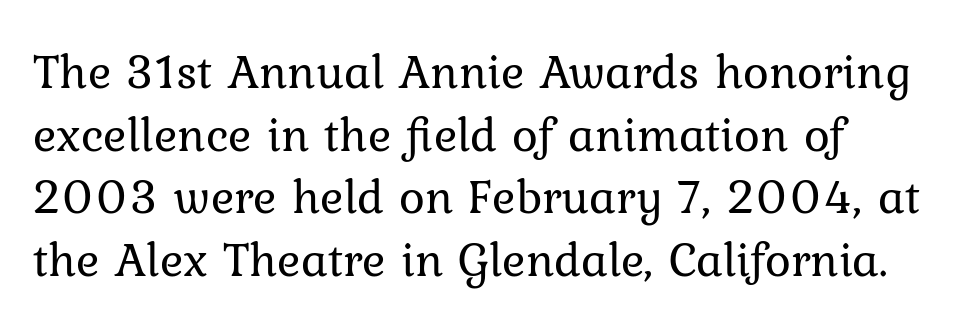
Q: Is the text bold? A: No.
Q: Is the text italic (slanted)? A: No, it is upright.
Q: Is the text underlined? A: No.
Q: Is the spacing between letters normal or unusually wide? A: Normal.
Q: Is the spacing between lines tight, normal or loose? A: Normal.
Q: Width (condensed, normal, or wide)? A: Normal.
Q: Stroke contrast? A: Low.
Q: x-height? A: Medium.
Q: Monospaced? A: No.
